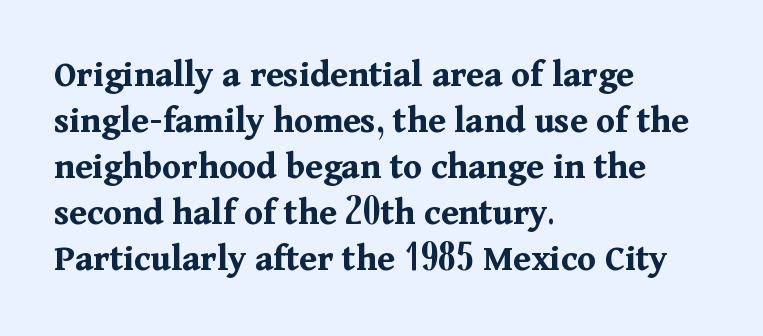
{"serif": "yes", "italic": "no", "bold": "yes", "weight": "bold", "width": "normal", "stroke_contrast": "medium", "x_height": "medium", "monospaced": "no", "underline": "no", "align": "left", "line_spacing_ratio": 1.21, "letter_spacing": "normal", "letter_spacing_em": 0.0, "glyph_px": 38}
